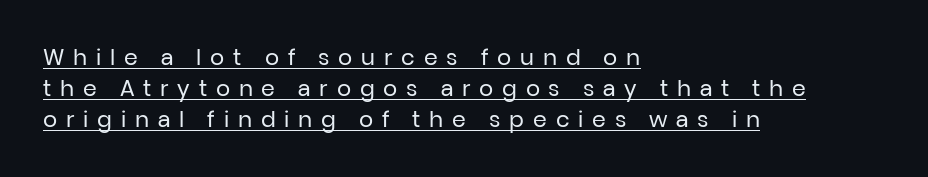
{"italic": "no", "bold": "no", "underline": "yes", "align": "left", "line_spacing": "normal", "line_spacing_ratio": 1.41, "letter_spacing": "wide", "letter_spacing_em": 0.4, "glyph_px": 22}
